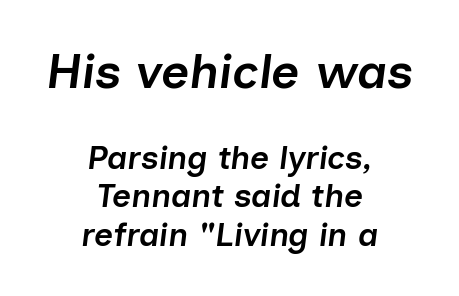
Is the block centered? Yes — each line is placed symmetrically about the middle. The font's italic variant was chosen for this text. Each word holds together tightly as a unit, with standard inter-letter gaps. Here the first block reads like a headline and the second like body copy.
